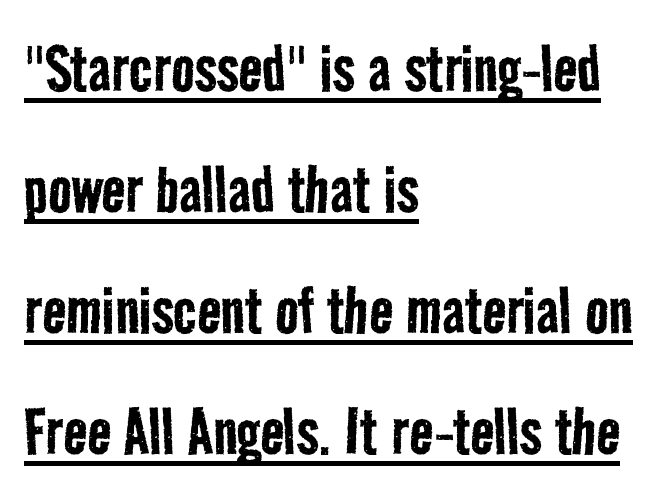
The image shows 78 px regular-weight, condensed sans-serif type; set left-aligned, normal line spacing (1.55x), normal letter spacing, underlined; low stroke contrast and a medium x-height.
